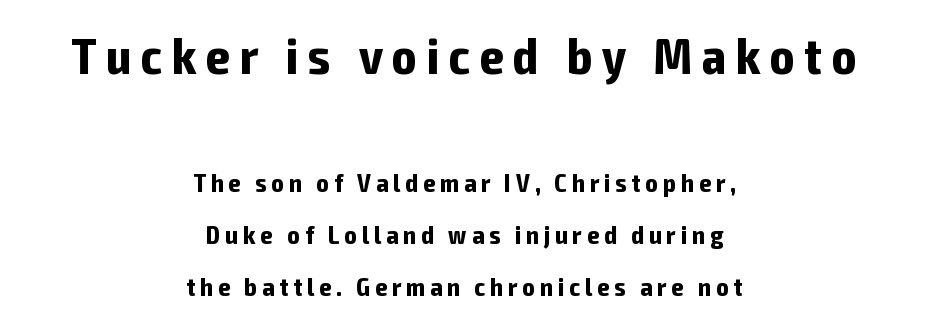
{"serif": "no", "italic": "no", "bold": "yes", "weight": "bold", "width": "condensed", "stroke_contrast": "low", "x_height": "medium", "monospaced": "no", "underline": "no", "align": "center", "line_spacing": "loose", "line_spacing_ratio": 2.0, "larger_block": "first", "size_ratio": 1.96, "glyph_px": 51}
